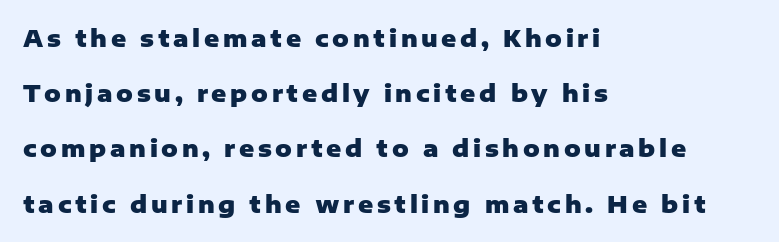
The image shows 23 px bold type, upright; set left-aligned, loose line spacing (2.4x), not underlined.
